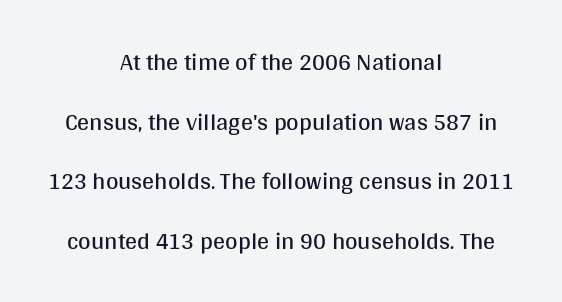
The passage shown has conventional tracking throughout. No word sits above an underline. Compared with a typical body face, this is equally light or lighter still. Widely set lines give the paragraph a tall, airy silhouette. Notice how the stems are strictly vertical — no italics here.
